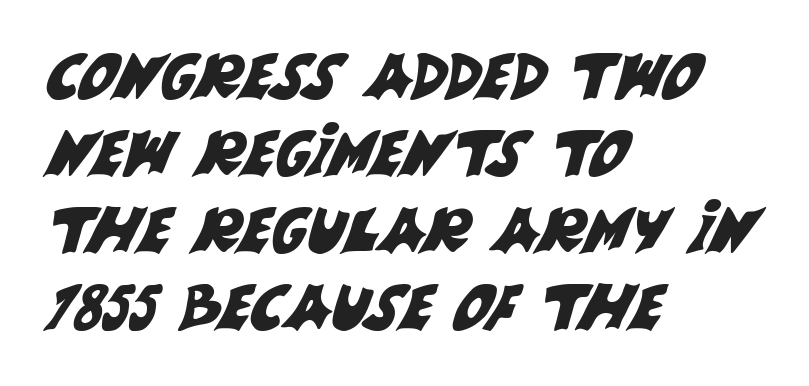
The passage shown has conventional tracking throughout. A typesetter would label this face a sans. Think of a printed novel: that variable character pitch is what you see here. Type without underlining.
